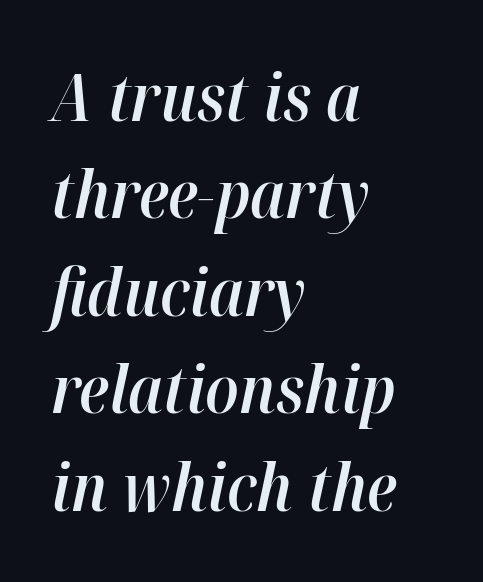
{"italic": "yes", "lean": "right", "slant_degrees": 12, "bold": "semi", "weight": "semibold", "width": "normal", "stroke_contrast": "high", "x_height": "medium", "monospaced": "no", "underline": "no", "align": "left", "line_spacing": "normal", "line_spacing_ratio": 1.5, "letter_spacing": "normal", "letter_spacing_em": 0.0, "glyph_px": 65}
